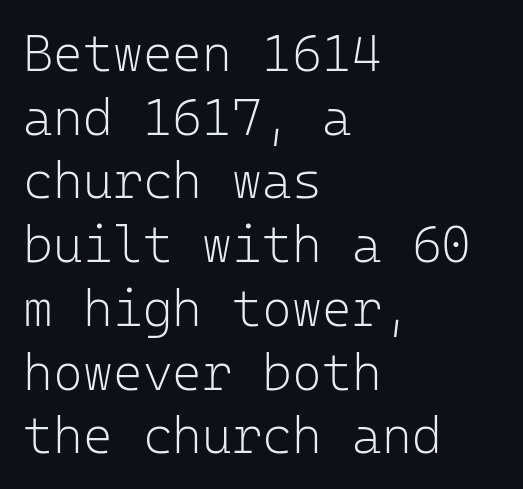
The image shows 51 px light sans-serif type, upright, monospaced; set left-aligned, normal line spacing (1.25x), normal letter spacing, not underlined; low stroke contrast and a medium x-height.
